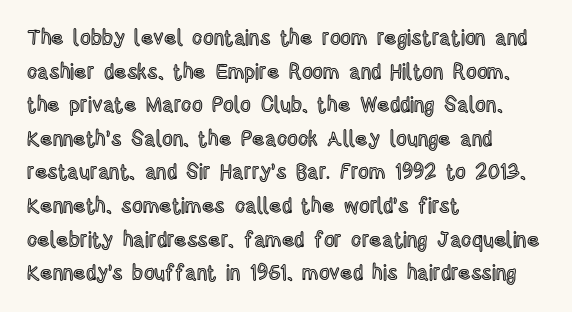
{"italic": "no", "underline": "no", "align": "left", "line_spacing": "normal", "line_spacing_ratio": 1.6, "letter_spacing": "normal", "letter_spacing_em": 0.0, "glyph_px": 21}
